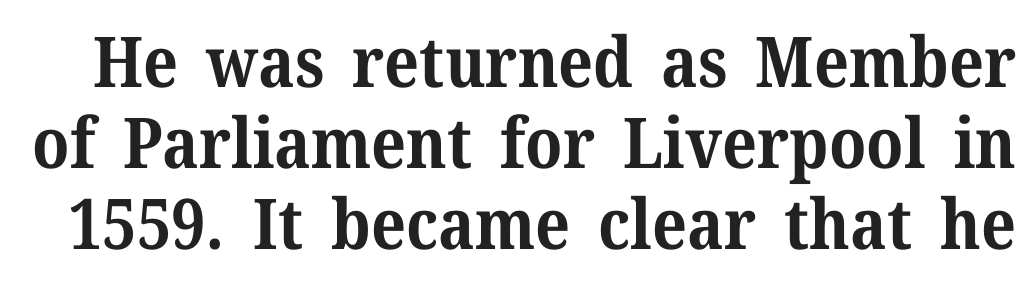
The image shows 70 px bold serif type, upright; set line spacing 1.16x, normal letter spacing, not underlined; medium stroke contrast and a medium x-height.
